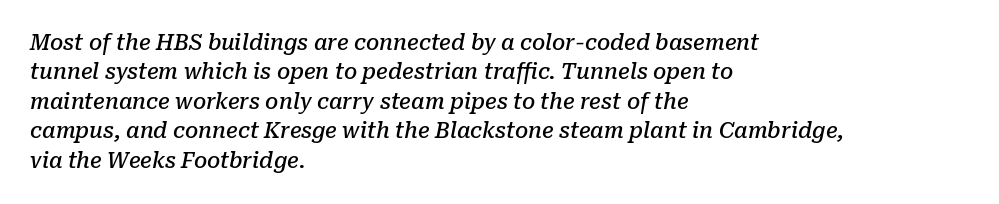
The image shows 21 px text type, italic (leaning right); set left-aligned, normal line spacing (1.4x), normal letter spacing, not underlined.
